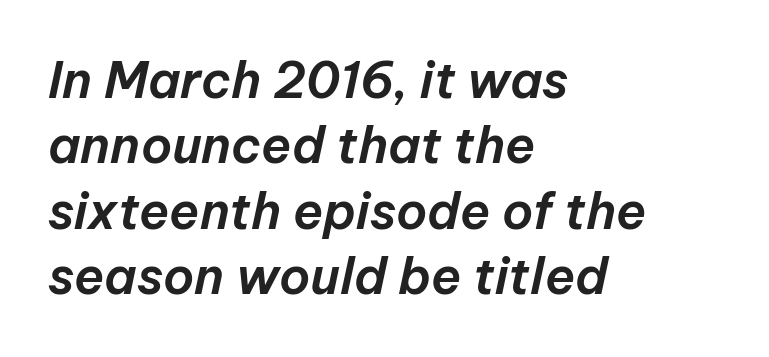
The letters advance in unequal steps, a hallmark of proportional type. Decoration check: the copy has no underline. Compared with ordinary roman type, these characters are visibly tilted. Line beginnings align vertically; line endings do not. This sample keeps an unexceptional amount of space between lines. Inter-character spacing is left at the font's built-in metrics.
